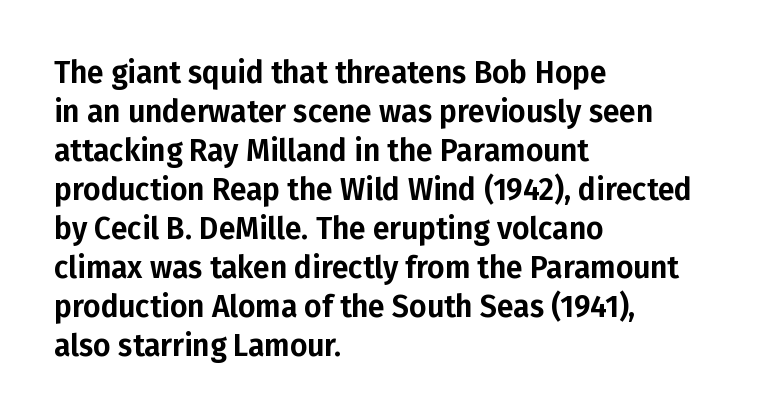
Line spacing here is normal. Words appear dense and cohesive because spacing is normal. Horizontal alignment here is leftward, the default for most running prose. Italic? Not at all — the glyphs are vertical. Classification — sans serif.
